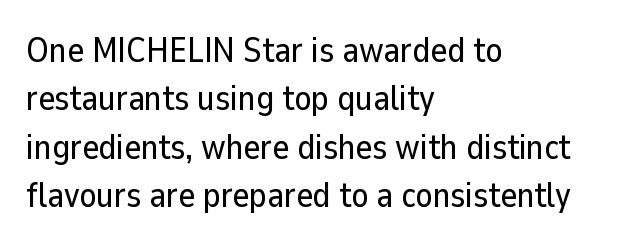
The image shows 35 px sans-serif type, upright; set left-aligned, normal line spacing (1.38x), normal letter spacing, not underlined; low stroke contrast and a medium x-height.
